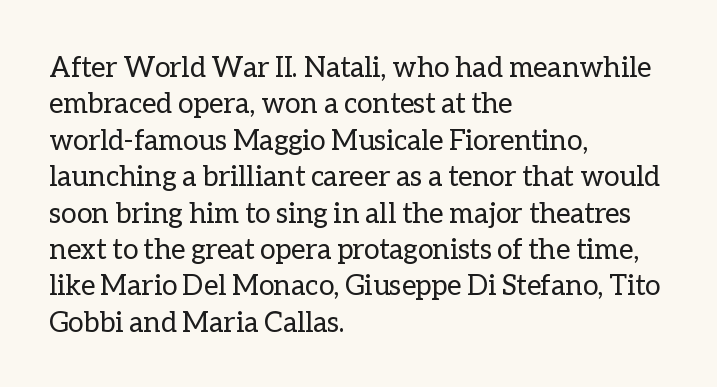
Alignment: flush left. Each word holds together tightly as a unit, with standard inter-letter gaps. Do the characters align in a grid? No, the font is proportional. Ordinary non-slanted type is in use.
